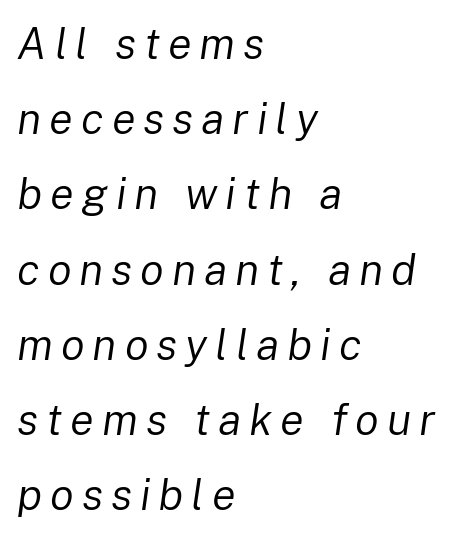
Where is the straight margin? On the left. Tall strokes in this sample are angled rather than plumb. You could not count columns in this text — the font is proportionally spaced. The strokes carry an ordinary text weight at most. Check the space under the baseline: it is left empty.
